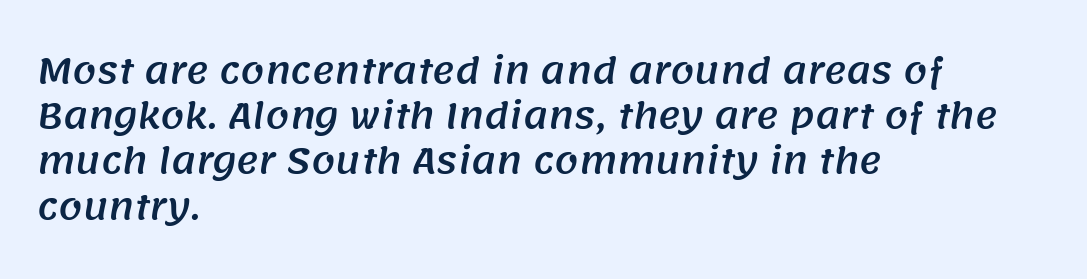
Q: Is the typeface a serif or a sans-serif typeface? A: Sans-serif.
Q: Is the text underlined? A: No.
Q: How is the paragraph aligned? A: Left-aligned.
Q: Is the spacing between letters normal or unusually wide? A: Normal.
Q: Is the spacing between lines tight, normal or loose? A: Normal.
Q: Width (condensed, normal, or wide)? A: Normal.
Q: Stroke contrast? A: Medium.
Q: x-height? A: Large.
Q: Monospaced? A: No.
